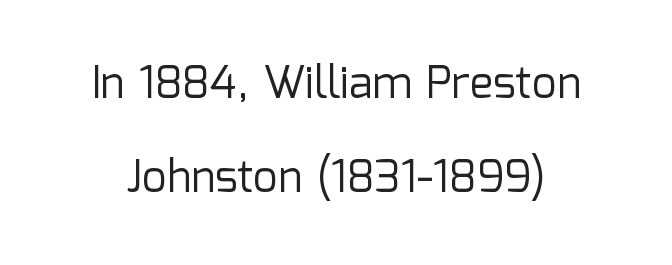
{"serif": "no", "italic": "no", "bold": "no", "weight": "regular", "width": "normal", "stroke_contrast": "low", "x_height": "medium", "monospaced": "no", "underline": "no", "line_spacing": "loose", "line_spacing_ratio": 2.13, "letter_spacing": "normal", "letter_spacing_em": 0.0, "glyph_px": 44}
